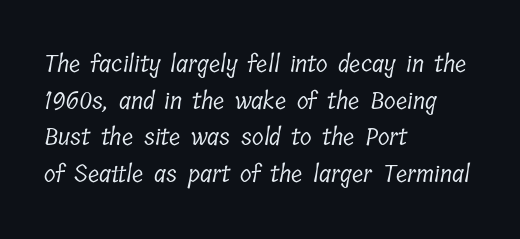
Q: Is the text bold? A: No.
Q: Is the text underlined? A: No.
Q: How is the paragraph aligned? A: Left-aligned.
Q: Is the spacing between letters normal or unusually wide? A: Normal.
Q: Is the spacing between lines tight, normal or loose? A: Normal.
